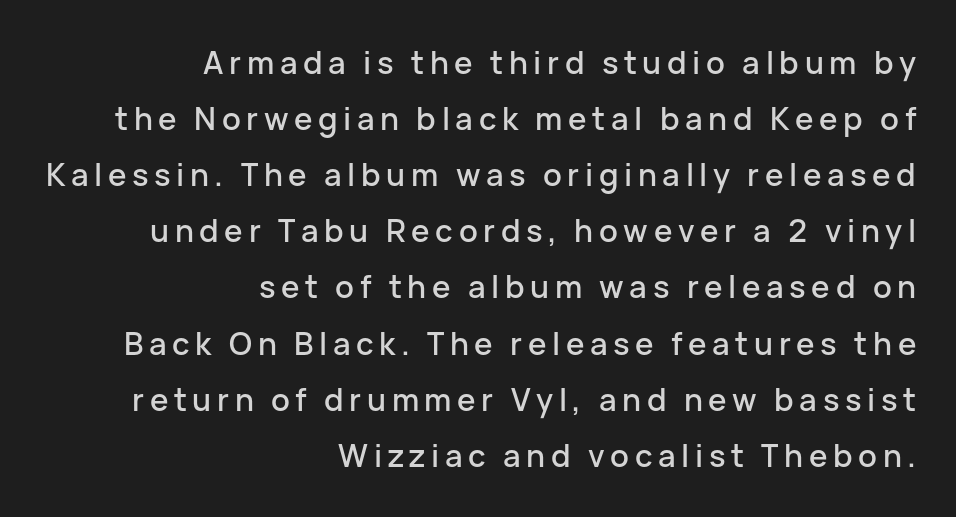
Q: Is the text italic (slanted)? A: No, it is upright.
Q: Is the typeface a serif or a sans-serif typeface? A: Sans-serif.
Q: Is the text underlined? A: No.
Q: How is the paragraph aligned? A: Right-aligned.
Q: Width (condensed, normal, or wide)? A: Normal.
Q: Stroke contrast? A: Low.
Q: x-height? A: Medium.
Q: Monospaced? A: No.
